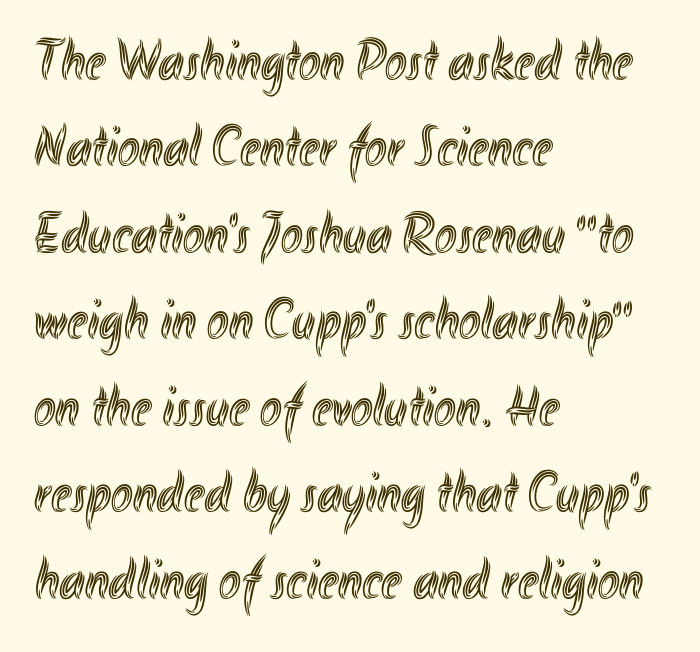
Q: Is the text italic (slanted)? A: Yes.
Q: Is the text underlined? A: No.
Q: How is the paragraph aligned? A: Left-aligned.
Q: Is the spacing between letters normal or unusually wide? A: Normal.
Q: Is the spacing between lines tight, normal or loose? A: Normal.
Q: Width (condensed, normal, or wide)? A: Condensed.
Q: x-height? A: Small.
Q: Monospaced? A: No.
